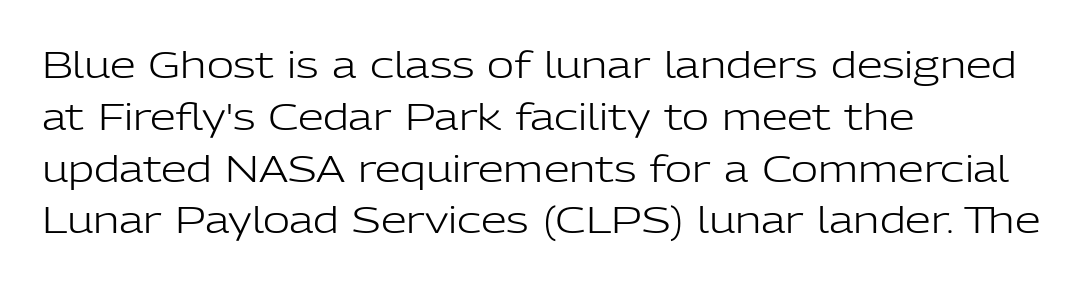
{"serif": "no", "italic": "no", "bold": "no", "weight": "light", "width": "normal", "stroke_contrast": "low", "x_height": "medium", "monospaced": "no", "underline": "no", "align": "left", "line_spacing": "normal", "line_spacing_ratio": 1.4, "letter_spacing": "normal", "letter_spacing_em": 0.0, "glyph_px": 37}
